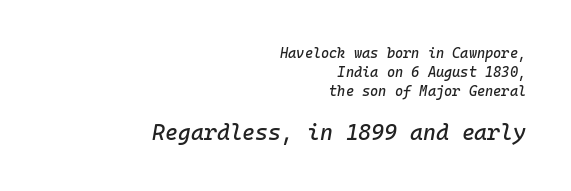
{"italic": "yes", "lean": "right", "slant_degrees": 10, "underline": "no", "align": "right", "line_spacing": "normal", "line_spacing_ratio": 1.34, "letter_spacing": "normal", "letter_spacing_em": 0.0, "larger_block": "second", "size_ratio": 1.57, "glyph_px": 22}
